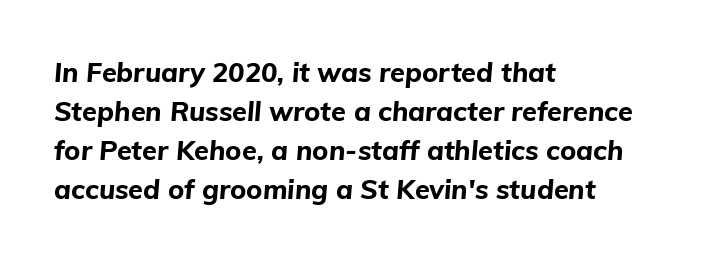
Q: Is the text bold? A: Yes.
Q: Is the text italic (slanted)? A: Yes, it leans right by about 5 degrees.
Q: Is the text underlined? A: No.
Q: How is the paragraph aligned? A: Left-aligned.
Q: Is the spacing between letters normal or unusually wide? A: Normal.
Q: Is the spacing between lines tight, normal or loose? A: Normal.
